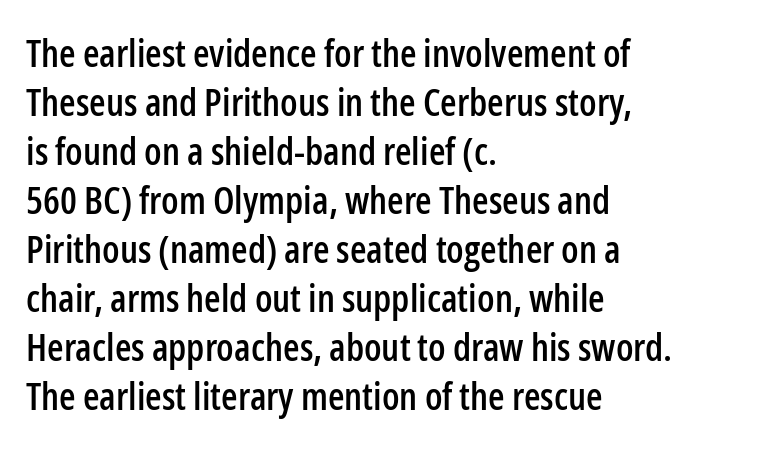
Q: Is the text italic (slanted)? A: No, it is upright.
Q: Is the typeface a serif or a sans-serif typeface? A: Sans-serif.
Q: Is the text underlined? A: No.
Q: How is the paragraph aligned? A: Left-aligned.
Q: Is the spacing between letters normal or unusually wide? A: Normal.
Q: Is the spacing between lines tight, normal or loose? A: Normal.
Q: Width (condensed, normal, or wide)? A: Condensed.
Q: Stroke contrast? A: Low.
Q: x-height? A: Medium.
Q: Monospaced? A: No.
